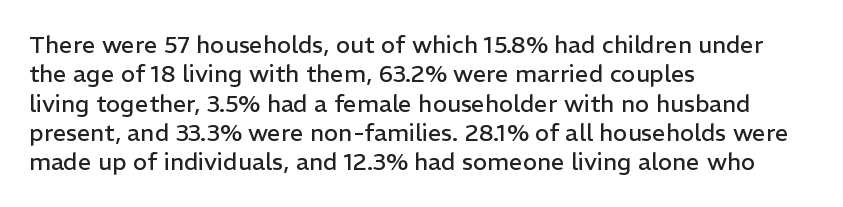
Q: Is the text bold? A: No.
Q: Is the text italic (slanted)? A: No, it is upright.
Q: Is the text underlined? A: No.
Q: How is the paragraph aligned? A: Left-aligned.
Q: Is the spacing between letters normal or unusually wide? A: Normal.
